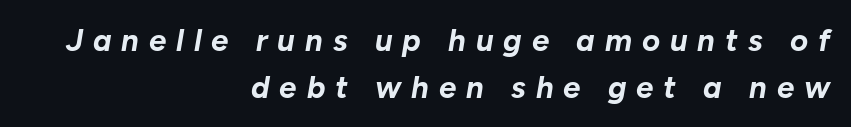
The image shows 31 px bold type, italic (leaning right); set right-aligned, normal line spacing (1.51x), unusually wide letter spacing (+0.32 em), not underlined; low stroke contrast and a medium x-height.
